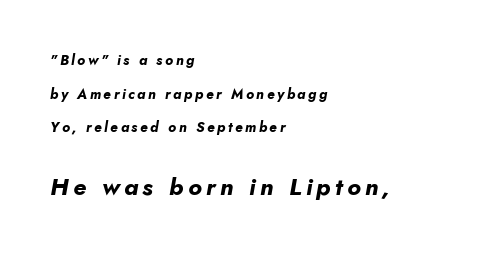
Q: Is the text bold? A: Yes.
Q: Is the text italic (slanted)? A: Yes, it leans right by about 10 degrees.
Q: Is the text underlined? A: No.
Q: How is the paragraph aligned? A: Left-aligned.
Q: Is the spacing between lines tight, normal or loose? A: Loose.
Q: Which block of text is set in a larger size, the first (top) or the second (bottom)? A: The second (bottom) one.
